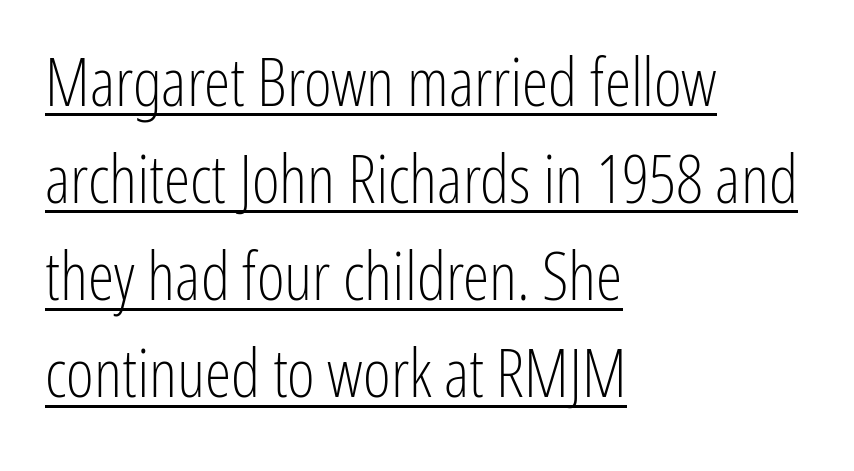
Q: Is the text bold? A: No.
Q: Is the text italic (slanted)? A: No, it is upright.
Q: Is the typeface a serif or a sans-serif typeface? A: Sans-serif.
Q: Is the text underlined? A: Yes.
Q: How is the paragraph aligned? A: Left-aligned.
Q: Is the spacing between letters normal or unusually wide? A: Normal.
Q: Is the spacing between lines tight, normal or loose? A: Normal.
Q: Width (condensed, normal, or wide)? A: Condensed.
Q: Stroke contrast? A: Low.
Q: x-height? A: Medium.
Q: Monospaced? A: No.
